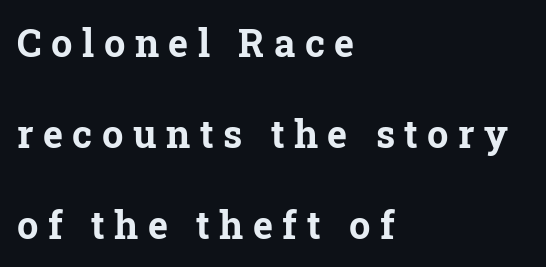
Q: Is the text bold? A: Yes.
Q: Is the text italic (slanted)? A: No, it is upright.
Q: Is the typeface a serif or a sans-serif typeface? A: Serif.
Q: Is the text underlined? A: No.
Q: How is the paragraph aligned? A: Left-aligned.
Q: Is the spacing between letters normal or unusually wide? A: Unusually wide.
Q: Is the spacing between lines tight, normal or loose? A: Loose.
Q: Width (condensed, normal, or wide)? A: Normal.
Q: Stroke contrast? A: Low.
Q: x-height? A: Medium.
Q: Monospaced? A: No.
